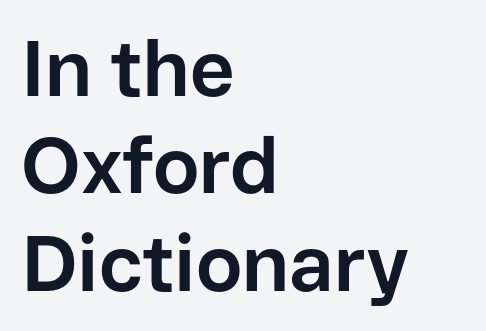
The image shows 78 px bold sans-serif type, upright; set left-aligned, normal line spacing (1.25x), normal letter spacing, not underlined; low stroke contrast and a medium x-height.
